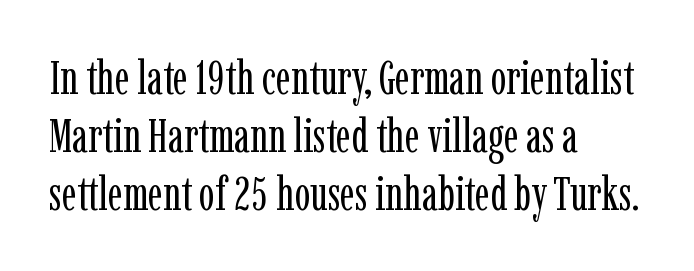
Q: Is the text bold? A: No.
Q: Is the text italic (slanted)? A: No, it is upright.
Q: Is the typeface a serif or a sans-serif typeface? A: Serif.
Q: Is the text underlined? A: No.
Q: How is the paragraph aligned? A: Left-aligned.
Q: Is the spacing between letters normal or unusually wide? A: Normal.
Q: Width (condensed, normal, or wide)? A: Condensed.
Q: Stroke contrast? A: Low.
Q: x-height? A: Medium.
Q: Monospaced? A: No.
